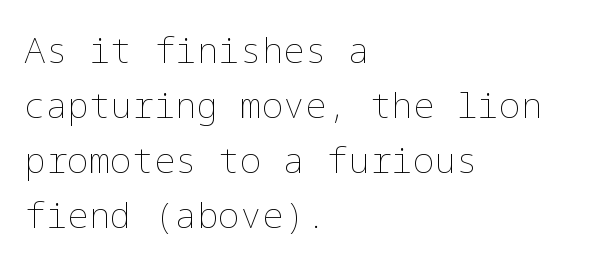
Underline: absent. The letters stand straight up with perfectly vertical stems. Inter-character spacing is left at the font's built-in metrics. The typesetting does not lean heavy: it is not bold. In CSS terms this would be text-align: left.
